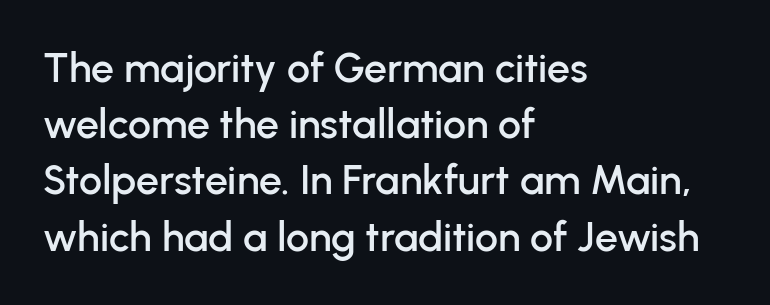
Type without underlining. Alignment: flush left. Observe the absence of serifs on each vertical stroke in this sample. Think of a printed novel: that variable character pitch is what you see here. How would I describe the line gaps? Plain and ordinary. This rendering leaves character spacing at its baseline value.
